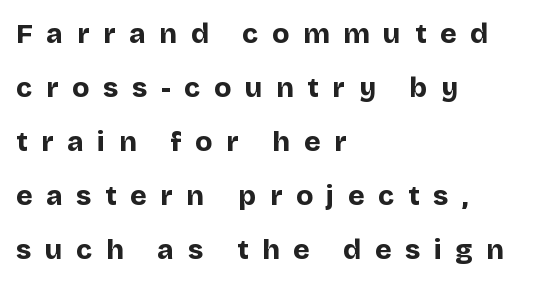
{"serif": "no", "italic": "no", "bold": "yes", "weight": "bold", "width": "normal", "stroke_contrast": "low", "x_height": "large", "monospaced": "no", "underline": "no", "align": "left", "line_spacing": "loose", "line_spacing_ratio": 1.93, "letter_spacing": "wide", "letter_spacing_em": 0.49, "glyph_px": 28}
